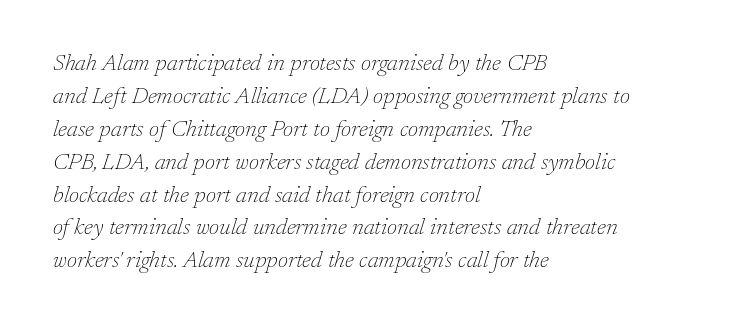
Q: Is the text bold? A: No.
Q: Is the text italic (slanted)? A: Yes, it leans right by about 17 degrees.
Q: Is the text underlined? A: No.
Q: How is the paragraph aligned? A: Left-aligned.
Q: Is the spacing between letters normal or unusually wide? A: Normal.
Q: Is the spacing between lines tight, normal or loose? A: Normal.
